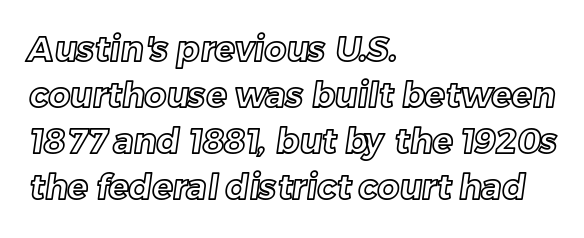
Q: Is the text underlined? A: No.
Q: How is the paragraph aligned? A: Left-aligned.
Q: Is the spacing between letters normal or unusually wide? A: Normal.
Q: Is the spacing between lines tight, normal or loose? A: Normal.
Q: Width (condensed, normal, or wide)? A: Normal.
Q: x-height? A: Medium.
Q: Monospaced? A: No.
